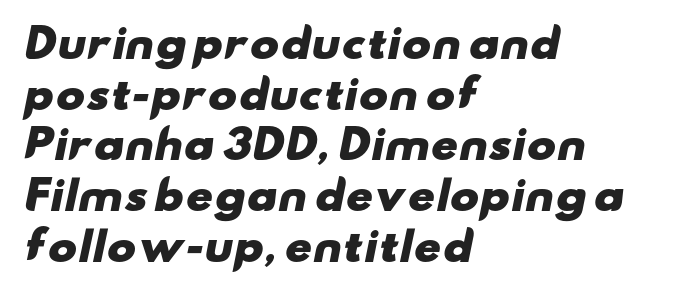
{"serif": "no", "bold": "yes", "weight": "heavy", "width": "wide", "stroke_contrast": "low", "x_height": "small", "monospaced": "no", "underline": "no", "align": "left", "line_spacing": "normal", "line_spacing_ratio": 1.3, "letter_spacing": "normal", "letter_spacing_em": 0.0, "glyph_px": 39}
